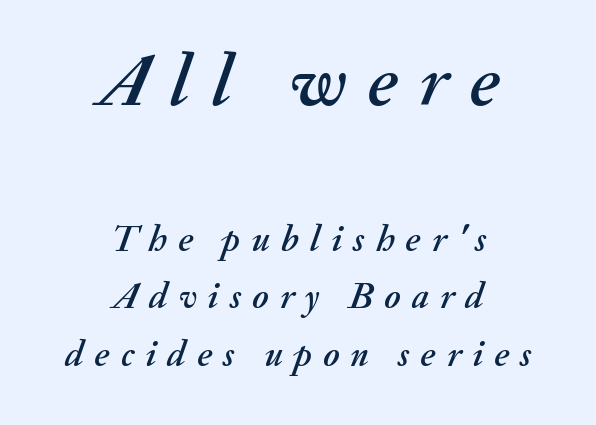
These lines were composed using italics. The earlier block is typeset at a bigger size than the later block. The whitespace from short lines is split evenly between both sides. Leading matches the norm, producing a regular column.
